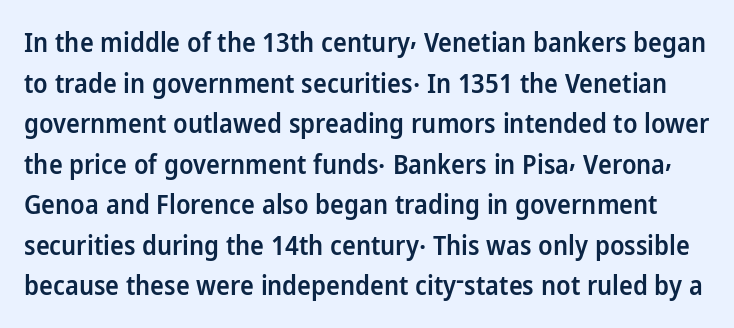
Q: Is the text bold? A: Semi-bold.
Q: Is the text italic (slanted)? A: No, it is upright.
Q: Is the text underlined? A: No.
Q: Is the spacing between letters normal or unusually wide? A: Normal.
Q: Is the spacing between lines tight, normal or loose? A: Normal.
